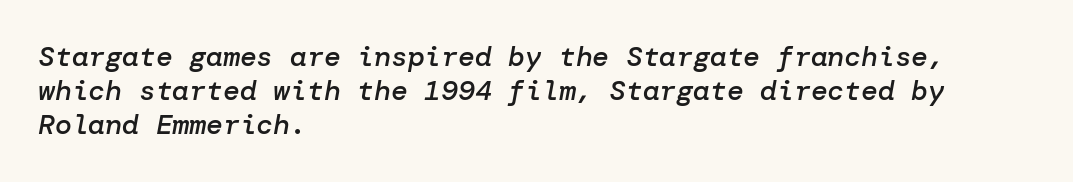
{"italic": "yes", "lean": "right", "slant_degrees": 10, "bold": "semi", "weight": "semibold", "width": "normal", "stroke_contrast": "low", "x_height": "medium", "underline": "no", "align": "left", "line_spacing_ratio": 1.22, "letter_spacing": "normal", "letter_spacing_em": 0.0, "glyph_px": 28}
